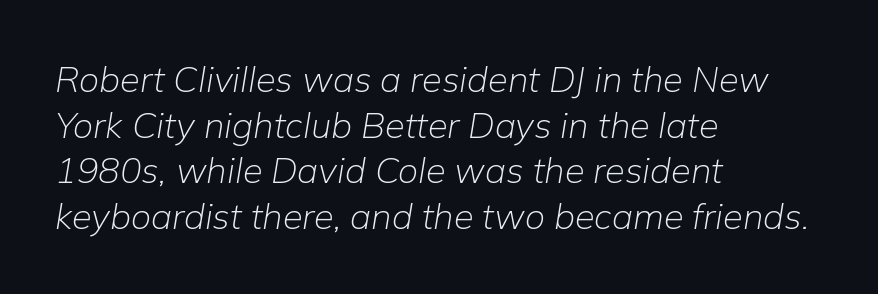
Is there much room between lines? A standard amount, neither cramped nor airy. Ink coverage per letter is moderate at most. The line texture is even and compact thanks to regular tracking. The specimen reads as italic at a glance. Descender tails drop into unmarked territory. The face used here is proportionally spaced, like ordinary book or web type.
